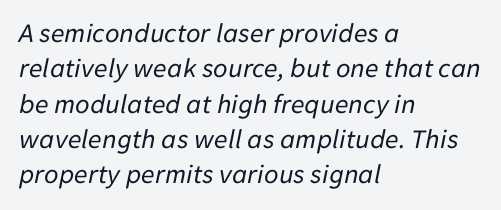
The image shows 28 px regular-weight type, italic (leaning right); set left-aligned, normal line spacing (1.26x), normal letter spacing, not underlined; low stroke contrast and a medium x-height.
